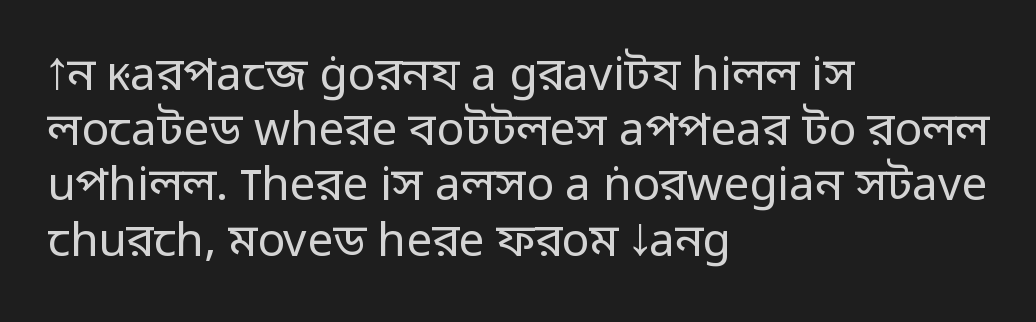
Any mark beneath the type? The region is blank. Ascenders rise straight up at ninety degrees. Nothing sits at the stroke ends, so this counts as sans-serif. Is the block centered? No — it sits flush against the left margin.
